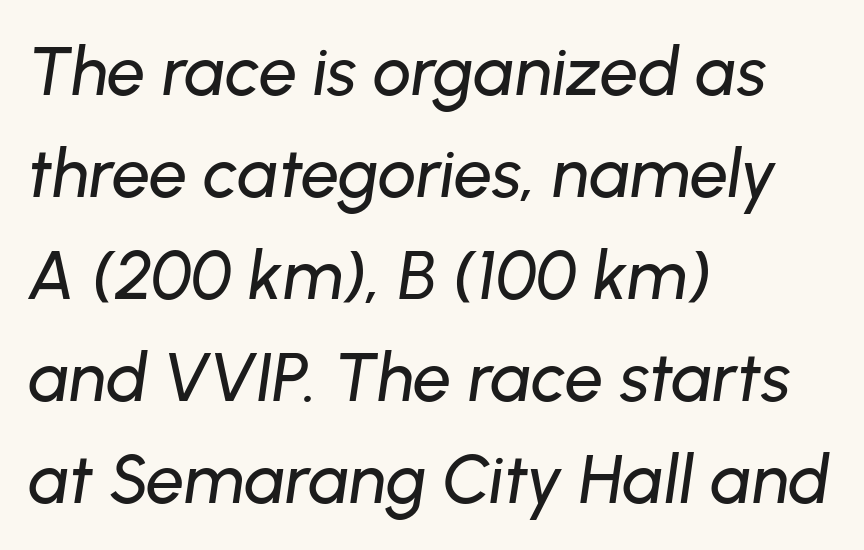
Q: Is the text italic (slanted)? A: Yes, it leans right by about 8 degrees.
Q: Is the text underlined? A: No.
Q: How is the paragraph aligned? A: Left-aligned.
Q: Is the spacing between letters normal or unusually wide? A: Normal.
Q: Is the spacing between lines tight, normal or loose? A: Normal.
Q: Width (condensed, normal, or wide)? A: Normal.
Q: Stroke contrast? A: Low.
Q: x-height? A: Medium.
Q: Monospaced? A: No.
